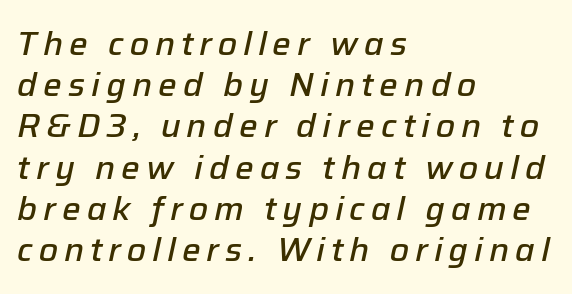
The image shows 33 px semibold type, italic (leaning right); set left-aligned, normal line spacing (1.25x), not underlined; low stroke contrast and a medium x-height.
